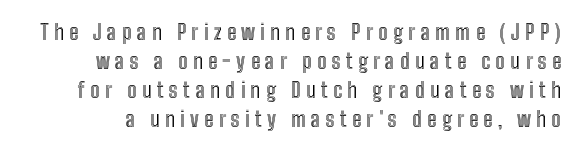
Q: Is the text italic (slanted)? A: No, it is upright.
Q: Is the text underlined? A: No.
Q: Is the spacing between letters normal or unusually wide? A: Unusually wide.
Q: Is the spacing between lines tight, normal or loose? A: Normal.
